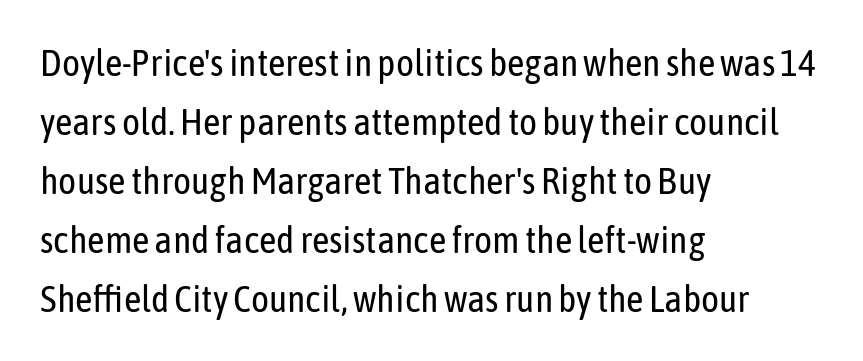
Q: Is the text bold? A: No.
Q: Is the text italic (slanted)? A: No, it is upright.
Q: Is the typeface a serif or a sans-serif typeface? A: Sans-serif.
Q: Is the text underlined? A: No.
Q: How is the paragraph aligned? A: Left-aligned.
Q: Is the spacing between letters normal or unusually wide? A: Normal.
Q: Is the spacing between lines tight, normal or loose? A: Normal.
Q: Width (condensed, normal, or wide)? A: Condensed.
Q: Stroke contrast? A: Low.
Q: x-height? A: Medium.
Q: Monospaced? A: No.
